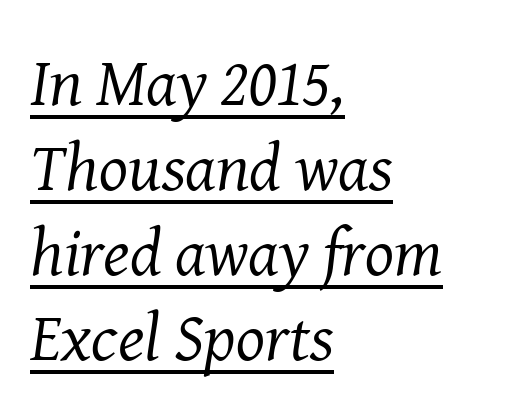
What kind of face is this? One with serifs. In terms of leading, this rendering sits right in the middle. Quick note: italic. The letters advance in unequal steps, a hallmark of proportional type.
